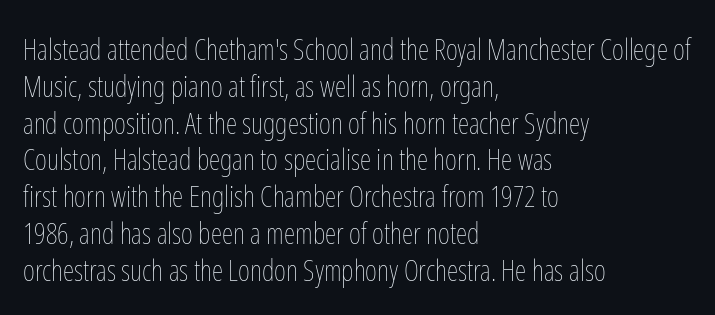
{"italic": "no", "bold": "no", "weight": "thin", "width": "condensed", "stroke_contrast": "low", "x_height": "medium", "monospaced": "no", "underline": "no", "align": "left", "line_spacing": "normal", "line_spacing_ratio": 1.27, "letter_spacing": "normal", "letter_spacing_em": 0.0, "glyph_px": 29}
